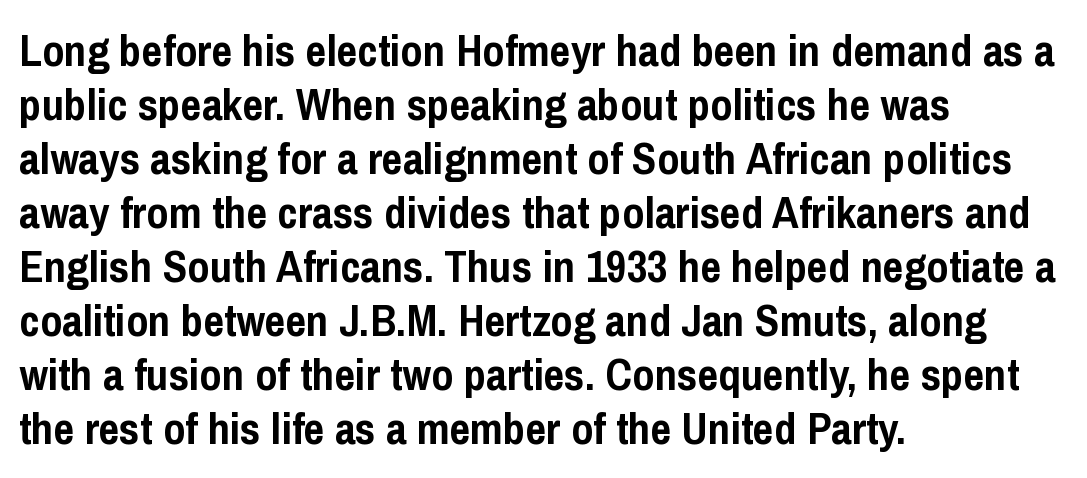
{"serif": "no", "italic": "no", "bold": "yes", "weight": "semibold", "width": "condensed", "stroke_contrast": "low", "x_height": "medium", "monospaced": "no", "underline": "no", "align": "left", "line_spacing_ratio": 1.2, "letter_spacing": "normal", "letter_spacing_em": 0.0, "glyph_px": 45}
